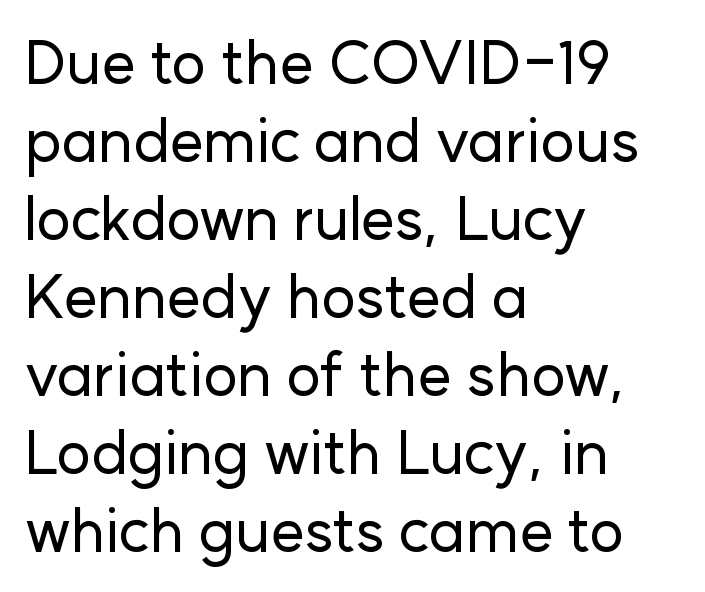
Q: Is the text italic (slanted)? A: No, it is upright.
Q: Is the typeface a serif or a sans-serif typeface? A: Sans-serif.
Q: Is the text underlined? A: No.
Q: How is the paragraph aligned? A: Left-aligned.
Q: Is the spacing between letters normal or unusually wide? A: Normal.
Q: Is the spacing between lines tight, normal or loose? A: Normal.
Q: Width (condensed, normal, or wide)? A: Normal.
Q: Stroke contrast? A: Low.
Q: x-height? A: Medium.
Q: Monospaced? A: No.
